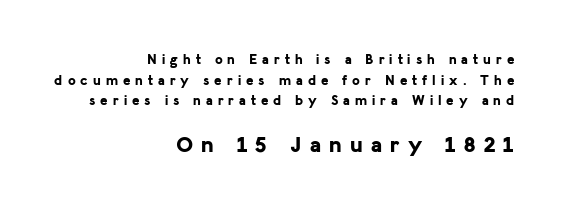
Check the space under the baseline: it is left empty. Typographic density is high because the face is bold. All the whitespace from short lines collects on the left. These two chunks differ in scale, with the bottom chunk taking the larger measure. Quick note: not italic, upright. You could only call the tracking loose — the letters float apart.
